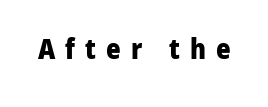
Q: Is the text bold? A: Yes.
Q: Is the text italic (slanted)? A: No, it is upright.
Q: Is the typeface a serif or a sans-serif typeface? A: Sans-serif.
Q: Is the text underlined? A: No.
Q: Is the spacing between letters normal or unusually wide? A: Unusually wide.
Q: Width (condensed, normal, or wide)? A: Normal.
Q: Stroke contrast? A: Low.
Q: x-height? A: Medium.
Q: Monospaced? A: No.
